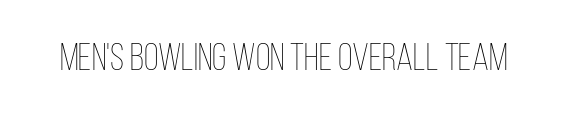
The image shows 38 px thin, condensed type, upright; set normal letter spacing, not underlined; low stroke contrast and a large x-height.
